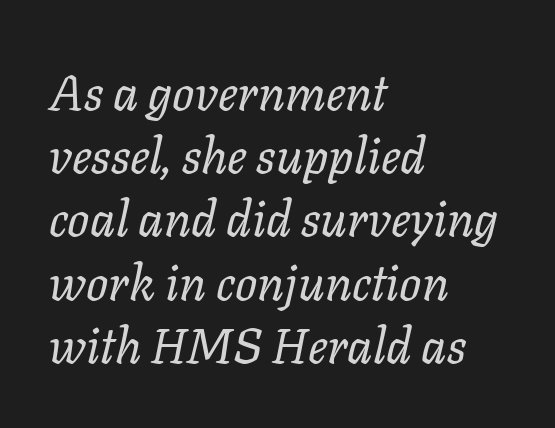
The image shows 49 px regular-weight type, italic (leaning right); set left-aligned, normal line spacing (1.29x), normal letter spacing, not underlined; low stroke contrast and a medium x-height.
